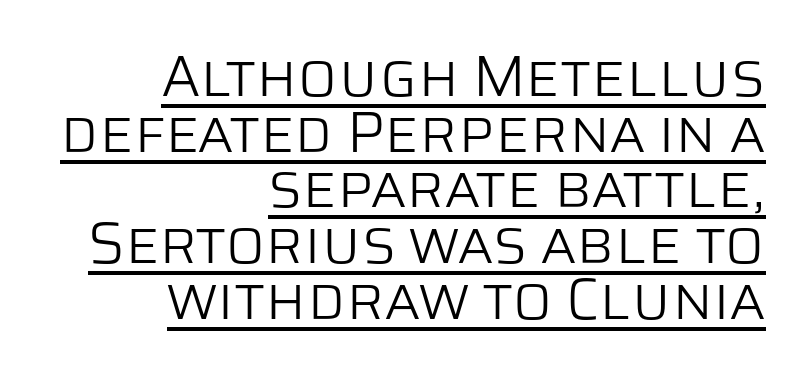
No letter is thick-stroked: the sample isn't bold. Underlined type. Does the copy run flush right? Yes — the right margin is perfectly even. Nothing sits at the stroke ends, so this counts as sans-serif. Spacing verdict: proportional, widths tailored to each character. Leading is clearly below the norm, producing a dense column.
